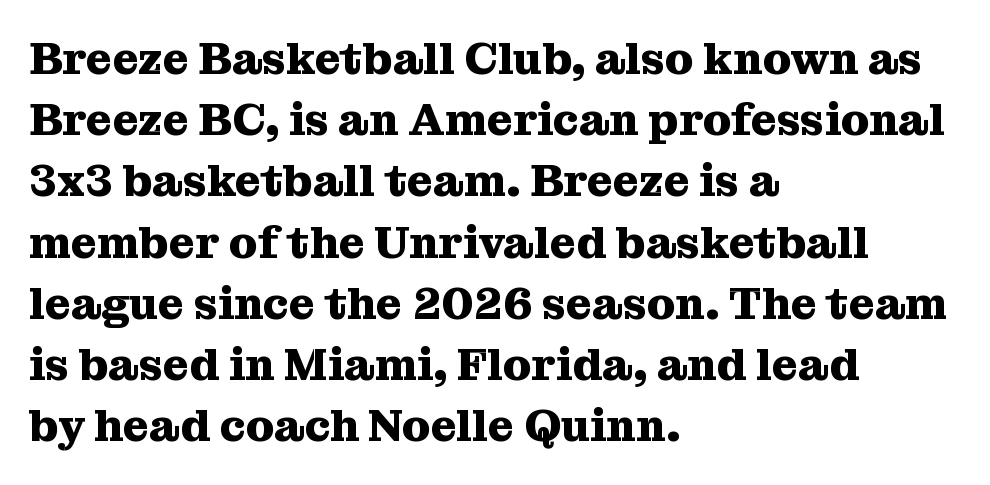
The image shows 45 px heavy serif type, upright; set left-aligned, normal line spacing (1.36x), normal letter spacing, not underlined; medium stroke contrast and a medium x-height.
